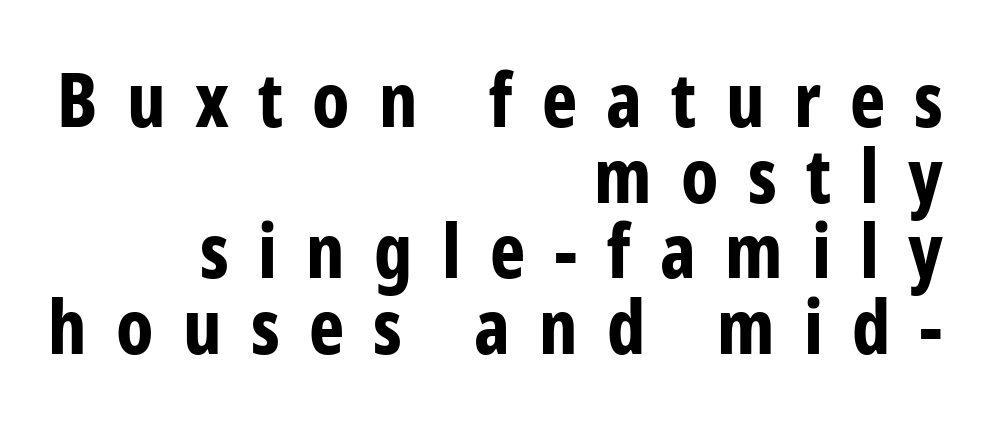
Q: Is the text bold? A: Yes.
Q: Is the text italic (slanted)? A: No, it is upright.
Q: Is the typeface a serif or a sans-serif typeface? A: Sans-serif.
Q: Is the text underlined? A: No.
Q: How is the paragraph aligned? A: Right-aligned.
Q: Is the spacing between letters normal or unusually wide? A: Unusually wide.
Q: Is the spacing between lines tight, normal or loose? A: Tight.
Q: Width (condensed, normal, or wide)? A: Condensed.
Q: Stroke contrast? A: Low.
Q: x-height? A: Medium.
Q: Monospaced? A: No.
